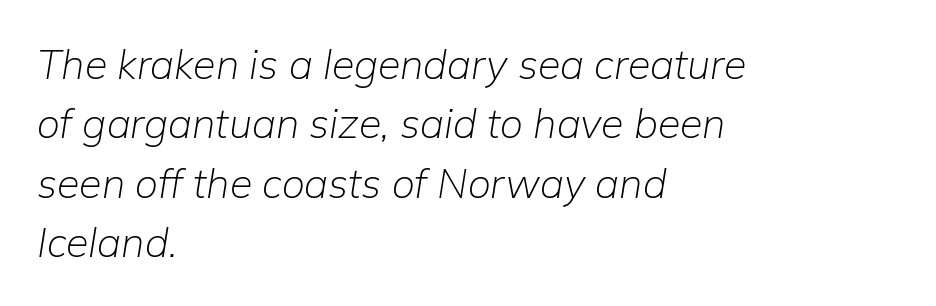
Q: Is the text bold? A: No.
Q: Is the text italic (slanted)? A: Yes, it leans right by about 9 degrees.
Q: Is the text underlined? A: No.
Q: How is the paragraph aligned? A: Left-aligned.
Q: Is the spacing between letters normal or unusually wide? A: Normal.
Q: Is the spacing between lines tight, normal or loose? A: Normal.
Q: Width (condensed, normal, or wide)? A: Normal.
Q: Stroke contrast? A: Low.
Q: x-height? A: Medium.
Q: Monospaced? A: No.
